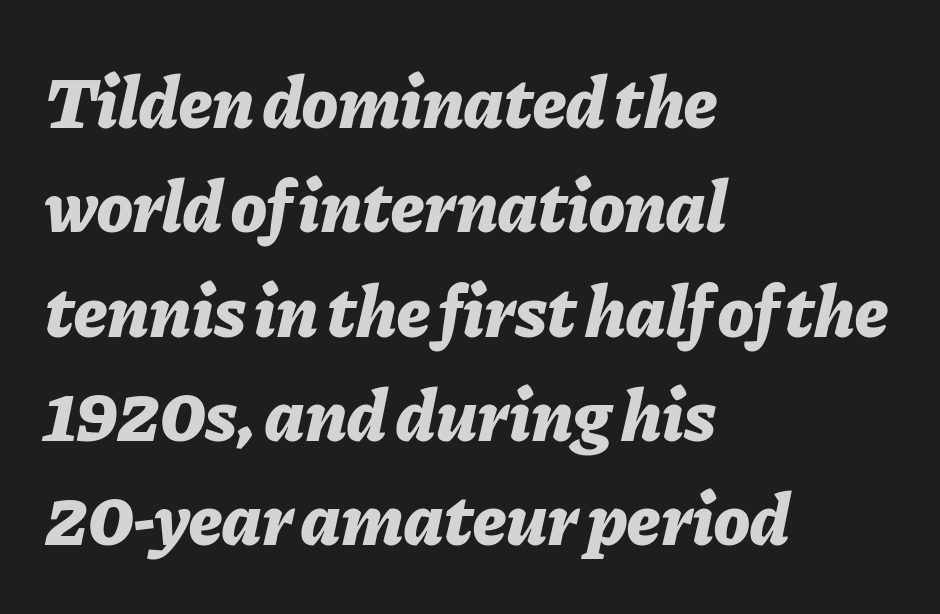
The image shows 74 px bold type, italic (leaning right); set left-aligned, normal line spacing (1.41x), normal letter spacing, not underlined; low stroke contrast and a medium x-height.
